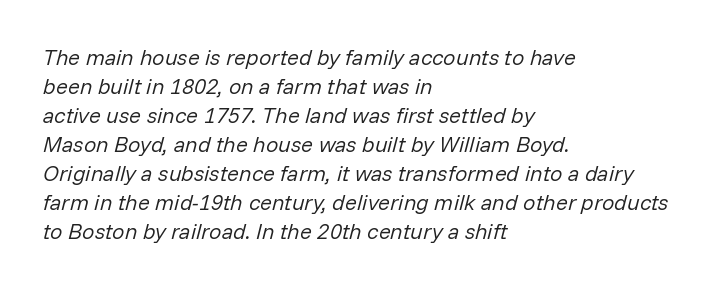
The image shows 22 px text type, italic (leaning right); set left-aligned, normal line spacing (1.32x), normal letter spacing, not underlined.
